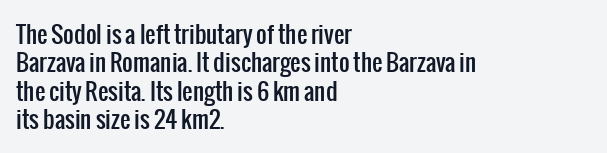
Q: Is the text italic (slanted)? A: No, it is upright.
Q: Is the text underlined? A: No.
Q: How is the paragraph aligned? A: Left-aligned.
Q: Is the spacing between letters normal or unusually wide? A: Normal.
